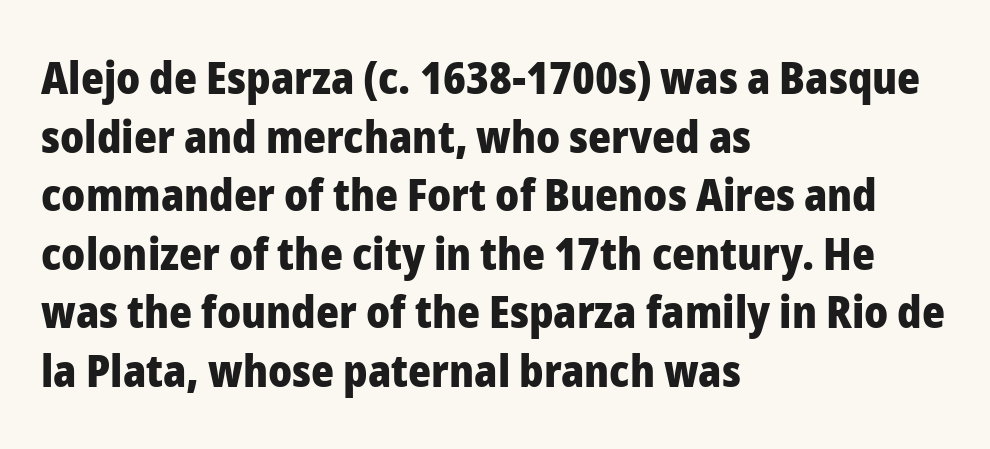
Spacing verdict: proportional, widths tailored to each character. No word sits above an underline. Look at the bottom of the vertical strokes: they stop flat, with no serifs. Regular leading. Spacing between characters is what you'd get straight out of the box. This rendering uses left alignment, leaving the right contour irregular.
